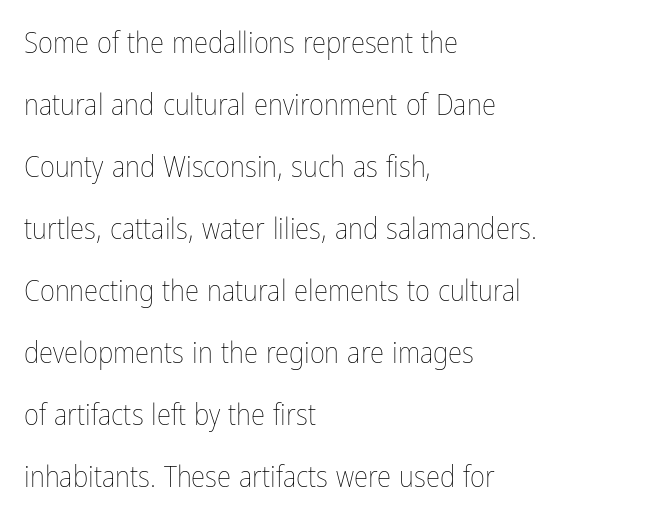
{"italic": "no", "bold": "no", "weight": "thin", "width": "condensed", "stroke_contrast": "low", "x_height": "medium", "monospaced": "no", "underline": "no", "align": "left", "line_spacing": "loose", "line_spacing_ratio": 2.14, "letter_spacing": "normal", "letter_spacing_em": 0.0, "glyph_px": 29}
